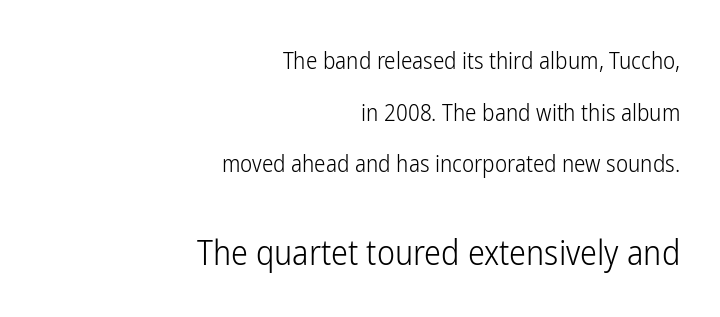
{"serif": "no", "italic": "no", "bold": "no", "weight": "light", "width": "condensed", "stroke_contrast": "low", "x_height": "medium", "monospaced": "no", "underline": "no", "align": "right", "line_spacing": "loose", "line_spacing_ratio": 2.24, "letter_spacing": "normal", "letter_spacing_em": 0.0, "larger_block": "second", "size_ratio": 1.48, "glyph_px": 34}
